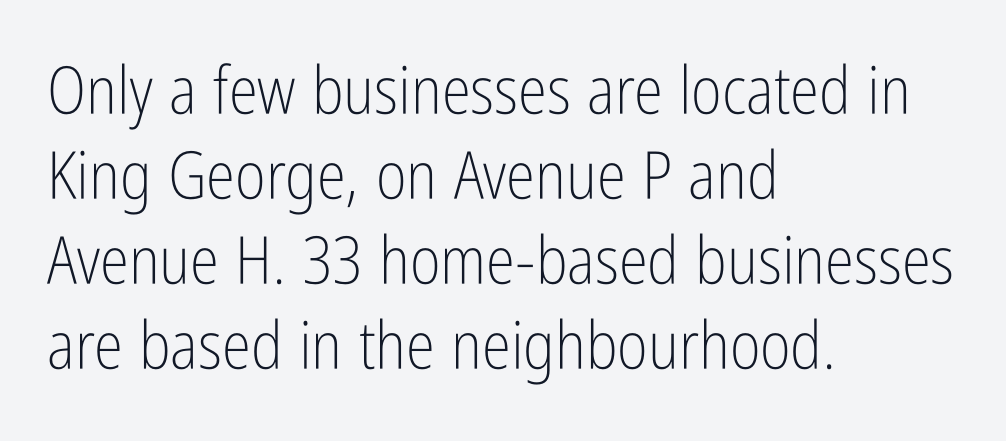
{"serif": "no", "italic": "no", "bold": "no", "weight": "light", "width": "condensed", "stroke_contrast": "low", "x_height": "medium", "monospaced": "no", "underline": "no", "align": "left", "line_spacing": "normal", "line_spacing_ratio": 1.29, "letter_spacing": "normal", "letter_spacing_em": 0.0, "glyph_px": 66}
